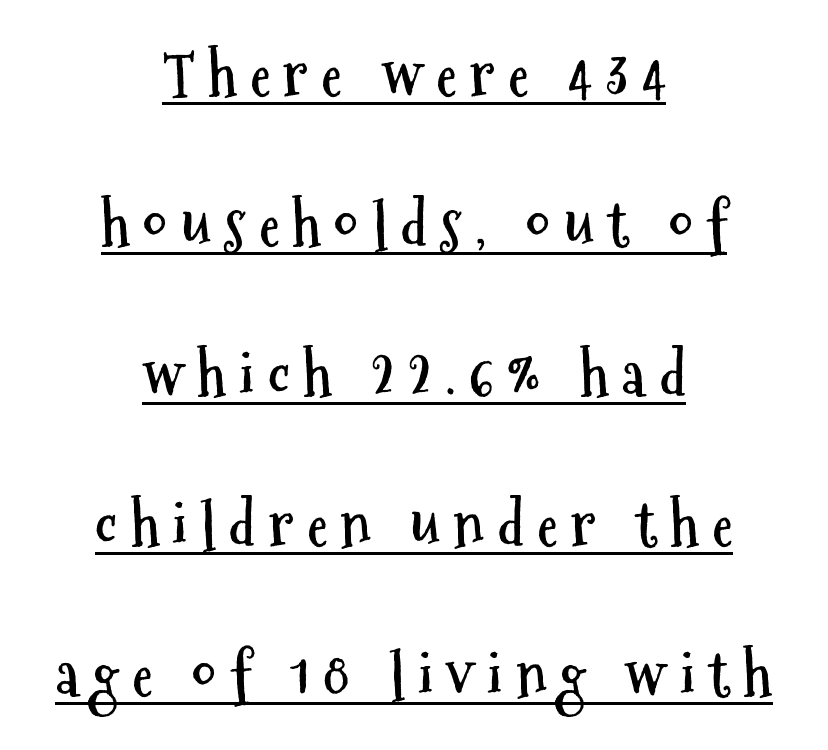
Short note: letters widely spaced. Notice how the stems are strictly vertical — no italics here. The vertical gap from one line to the next is large. Compared with a flush-left layout, this one balances lines on the center instead. Honestly, the underline is the first thing you notice here.
